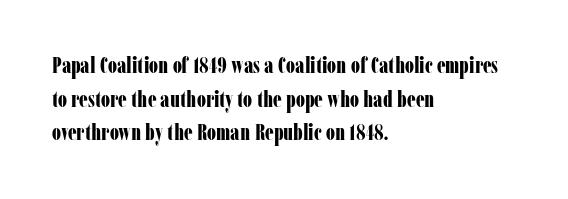
This sample is left-justified, so line endings fall wherever the words run out. Ascenders rise straight up at ninety degrees. Notice how descenders clear the ascenders below comfortably — that's standard leading. Is the type bold? Yes — the strokes are clearly thick and heavy.
